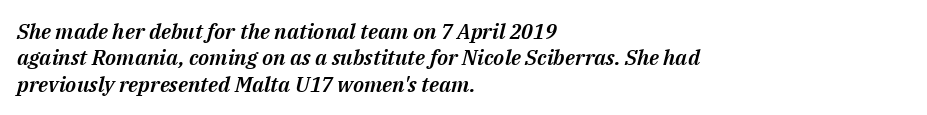
The image shows 21 px text type, italic (leaning right); set left-aligned, normal line spacing (1.26x), normal letter spacing, not underlined.
